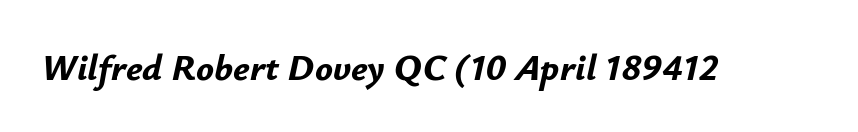
{"italic": "yes", "lean": "right", "slant_degrees": 12, "bold": "yes", "weight": "bold", "width": "normal", "stroke_contrast": "low", "x_height": "small", "monospaced": "no", "underline": "no", "letter_spacing": "normal", "letter_spacing_em": 0.0, "glyph_px": 37}
